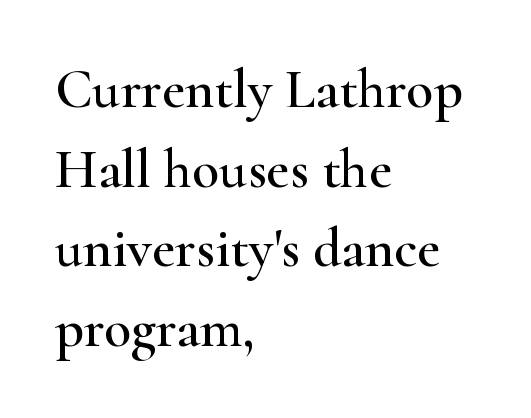
Here the glyphs are tracked normally, forming tight word shapes. When letters stand straight like this, we call the style roman or upright. Note: serifs present on the glyphs. How would I describe the line gaps? Plain and ordinary. Where is the straight margin? On the left. Note the varied advance widths — an 'i' is clearly narrower than an 'm'.
